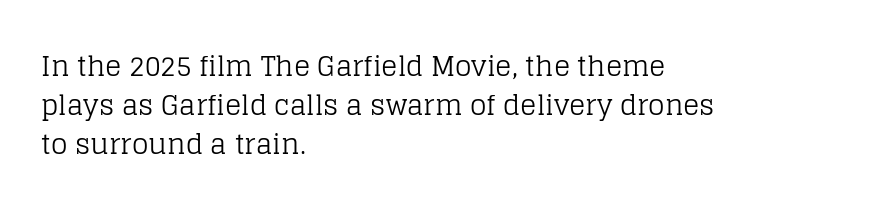
Q: Is the text bold? A: No.
Q: Is the text italic (slanted)? A: No, it is upright.
Q: Is the text underlined? A: No.
Q: How is the paragraph aligned? A: Left-aligned.
Q: Is the spacing between letters normal or unusually wide? A: Normal.
Q: Is the spacing between lines tight, normal or loose? A: Normal.
